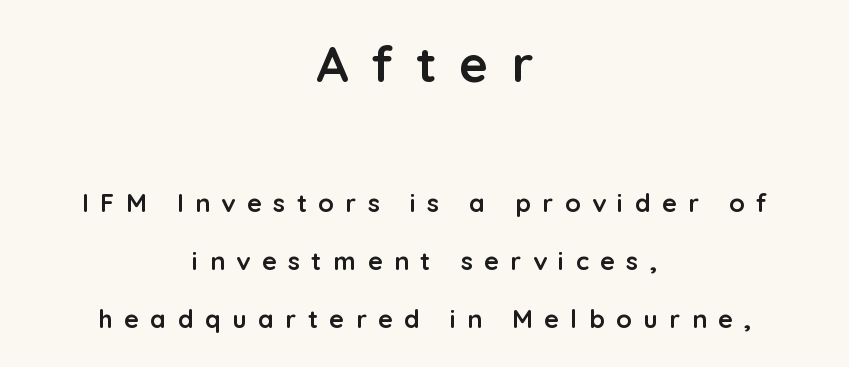
Q: Is the text bold? A: Yes.
Q: Is the text italic (slanted)? A: No, it is upright.
Q: Is the typeface a serif or a sans-serif typeface? A: Sans-serif.
Q: Is the text underlined? A: No.
Q: How is the paragraph aligned? A: Centered.
Q: Is the spacing between letters normal or unusually wide? A: Unusually wide.
Q: Is the spacing between lines tight, normal or loose? A: Loose.
Q: Which block of text is set in a larger size, the first (top) or the second (bottom)? A: The first (top) one.
Q: Width (condensed, normal, or wide)? A: Normal.
Q: Stroke contrast? A: Low.
Q: x-height? A: Medium.
Q: Monospaced? A: No.
